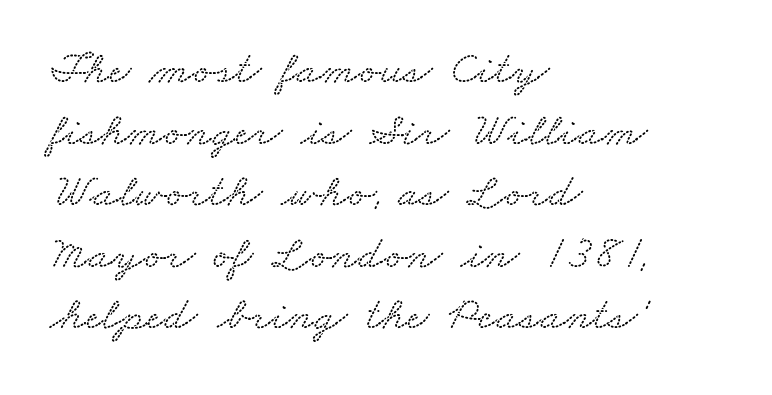
Line beginnings align vertically; line endings do not. Are there feet on the stems? There are — it's a serif. This rendering features lettering with no underline. The letters sit at their default tracking, neither squeezed nor spread.
